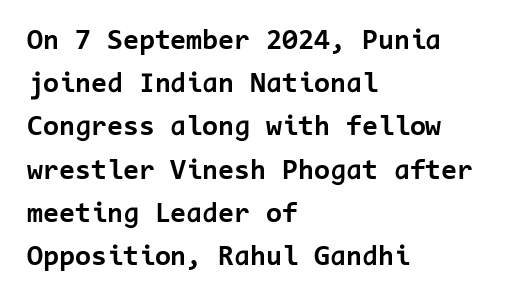
The space directly below the letters is spotless. Whoever set this chose a conventional vertical rhythm. Note: no serifs on the glyphs. The gaps between neighbouring characters are ordinary and unremarkable. Does the lettering tilt? It doesn't — this is upright.
